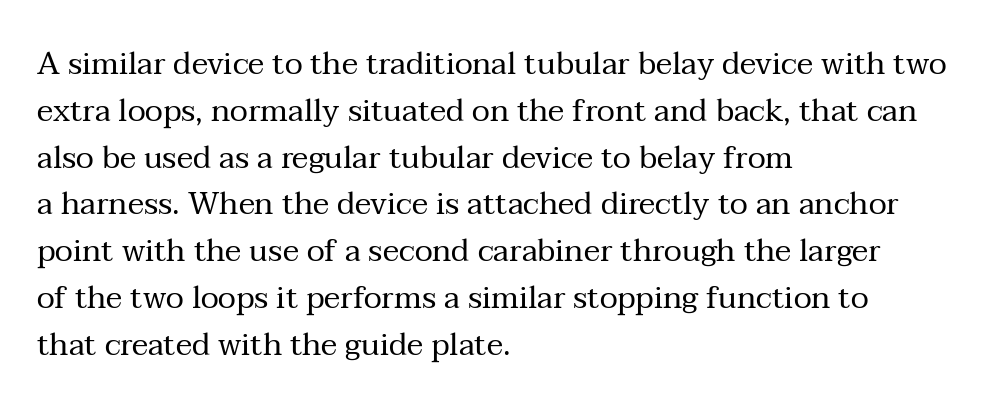
{"serif": "yes", "italic": "no", "bold": "no", "weight": "regular", "width": "normal", "stroke_contrast": "medium", "x_height": "medium", "monospaced": "no", "underline": "no", "align": "left", "line_spacing": "normal", "line_spacing_ratio": 1.51, "letter_spacing": "normal", "letter_spacing_em": 0.0, "glyph_px": 31}
